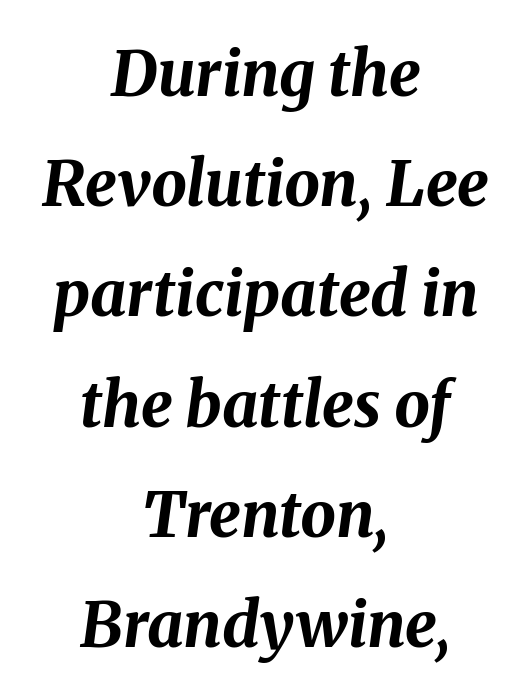
The image shows 63 px bold type, italic (leaning right); set centered, line spacing 1.75x, normal letter spacing, not underlined; medium stroke contrast and a medium x-height.
